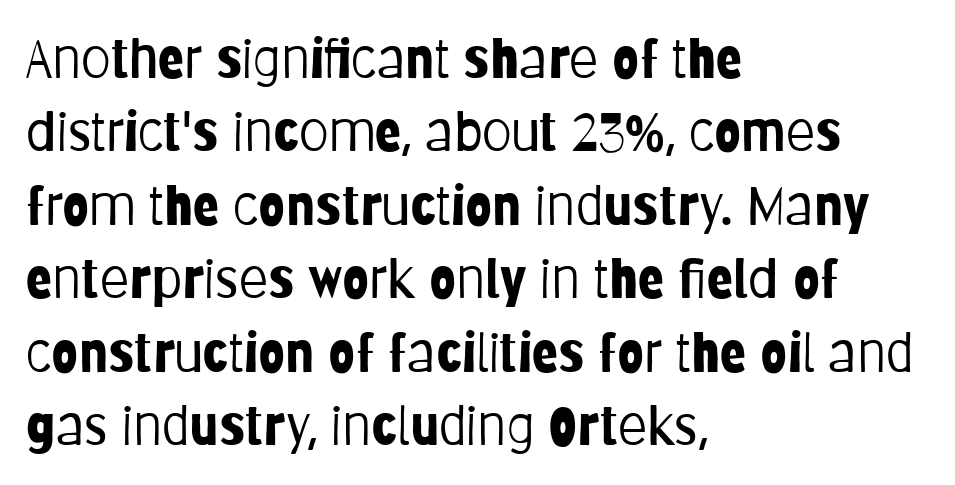
Q: Is the text bold? A: No.
Q: Is the text italic (slanted)? A: No, it is upright.
Q: Is the typeface a serif or a sans-serif typeface? A: Sans-serif.
Q: Is the text underlined? A: No.
Q: How is the paragraph aligned? A: Left-aligned.
Q: Is the spacing between letters normal or unusually wide? A: Normal.
Q: Is the spacing between lines tight, normal or loose? A: Normal.
Q: Width (condensed, normal, or wide)? A: Condensed.
Q: Stroke contrast? A: Low.
Q: x-height? A: Large.
Q: Monospaced? A: No.
